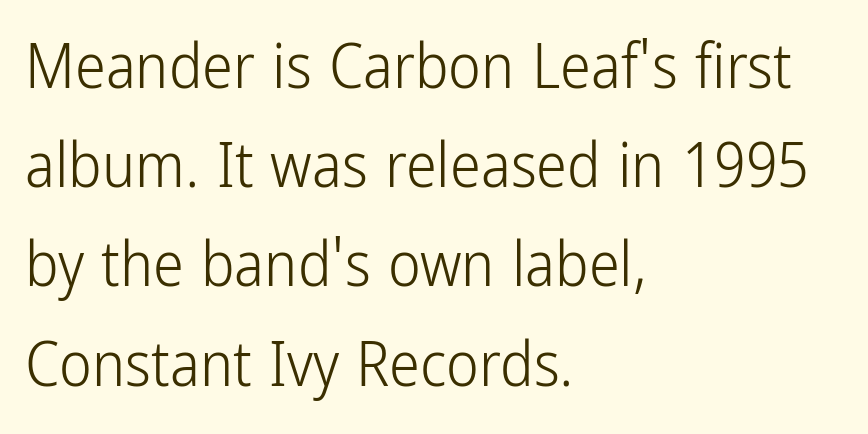
{"serif": "no", "italic": "no", "bold": "no", "weight": "light", "width": "condensed", "stroke_contrast": "low", "x_height": "medium", "monospaced": "no", "underline": "no", "align": "left", "line_spacing": "normal", "line_spacing_ratio": 1.6, "letter_spacing": "normal", "letter_spacing_em": 0.0, "glyph_px": 62}
